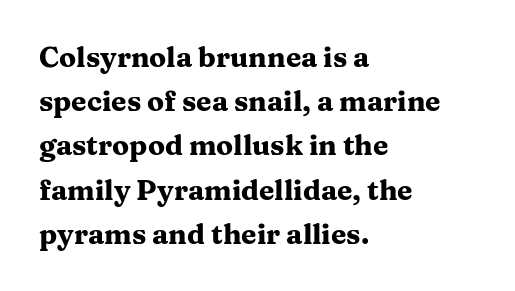
Descenders are the only things crossing below the line. The type sits square on the baseline with zero lean. Spacing verdict: proportional, widths tailored to each character. The ragged edge is on the right, which tells us the setting is flush left.
